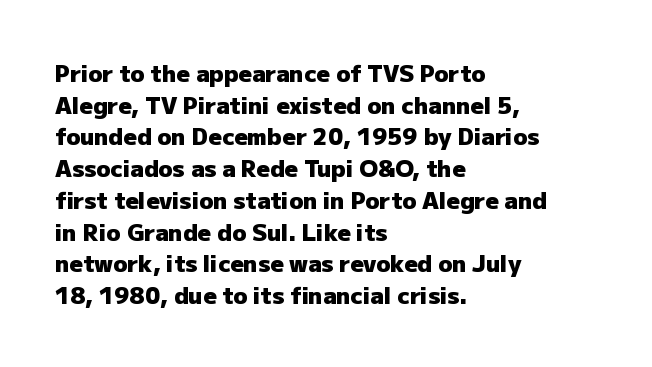
The image shows 23 px bold type, upright; set left-aligned, normal line spacing (1.38x), normal letter spacing, not underlined.
